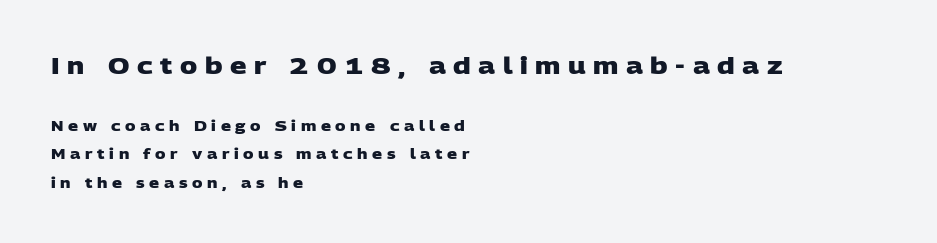
Q: Is the text bold? A: Yes.
Q: Is the text underlined? A: No.
Q: How is the paragraph aligned? A: Left-aligned.
Q: Is the spacing between letters normal or unusually wide? A: Unusually wide.
Q: Is the spacing between lines tight, normal or loose? A: Loose.
Q: Which block of text is set in a larger size, the first (top) or the second (bottom)? A: The first (top) one.
